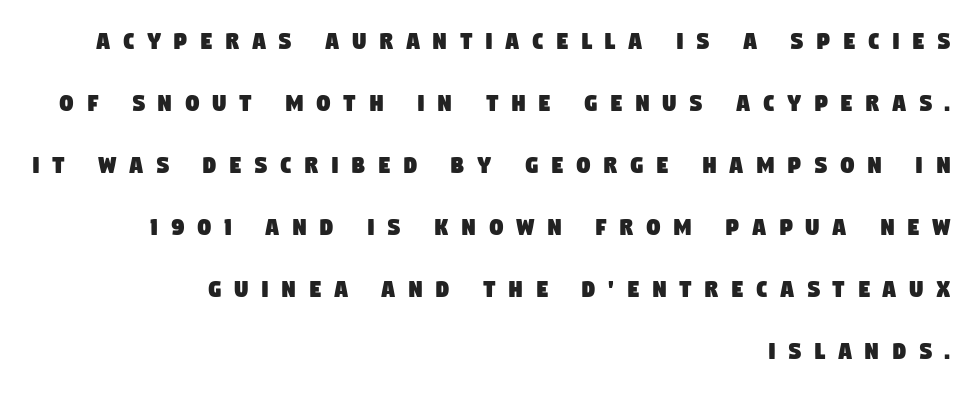
The image shows 27 px text type; set right-aligned, loose line spacing (2.3x), unusually wide letter spacing (+0.48 em), not underlined.
